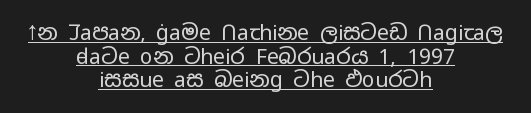
{"italic": "no", "bold": "no", "underline": "yes", "align": "center", "line_spacing": "tight", "line_spacing_ratio": 1.12, "letter_spacing": "normal", "letter_spacing_em": 0.0, "glyph_px": 21}
